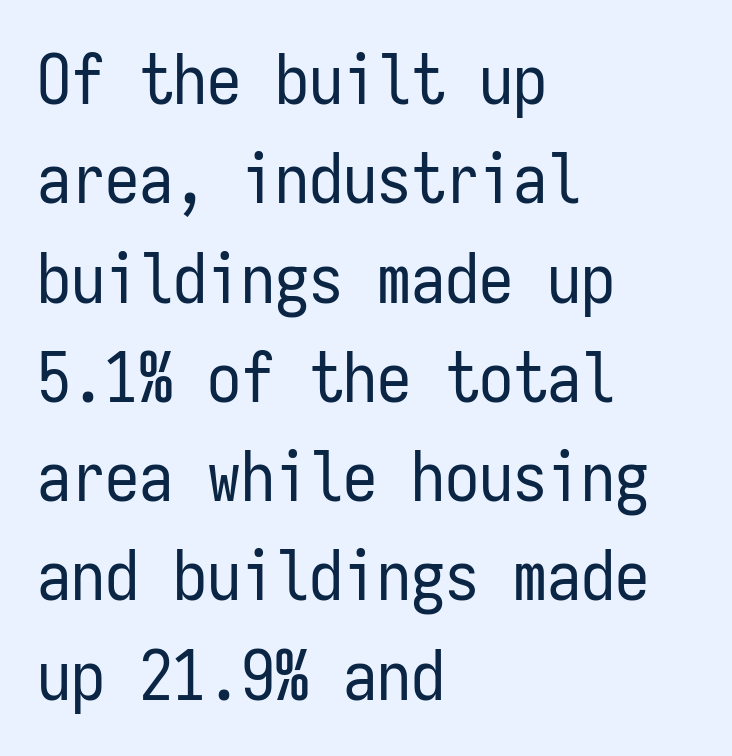
{"serif": "no", "italic": "no", "bold": "no", "weight": "regular", "width": "condensed", "stroke_contrast": "low", "x_height": "medium", "monospaced": "yes", "underline": "no", "align": "left", "line_spacing": "normal", "line_spacing_ratio": 1.46, "letter_spacing": "normal", "letter_spacing_em": 0.0, "glyph_px": 68}
